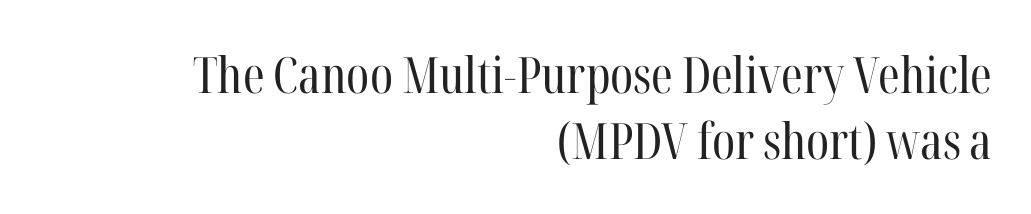
The passage shown stacks its lines at a standard gap. Spacing verdict: proportional, widths tailored to each character. The glyphs are unaccompanied by any horizontal stroke below them. The lettering holds an erect, upright posture throughout. The face used here is seriffed, in the tradition of book romans.
